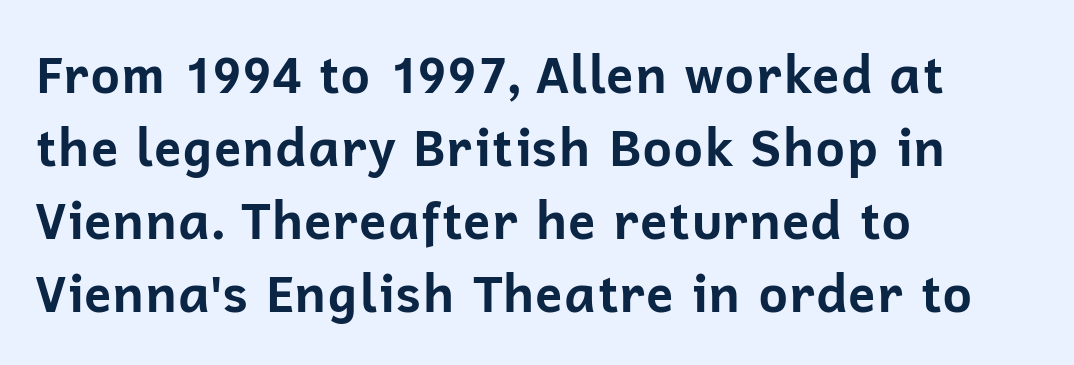
Q: Is the text bold? A: Yes.
Q: Is the text italic (slanted)? A: No, it is upright.
Q: Is the typeface a serif or a sans-serif typeface? A: Sans-serif.
Q: Is the text underlined? A: No.
Q: How is the paragraph aligned? A: Left-aligned.
Q: Is the spacing between letters normal or unusually wide? A: Normal.
Q: Is the spacing between lines tight, normal or loose? A: Normal.
Q: Width (condensed, normal, or wide)? A: Normal.
Q: Stroke contrast? A: Low.
Q: x-height? A: Medium.
Q: Monospaced? A: No.
